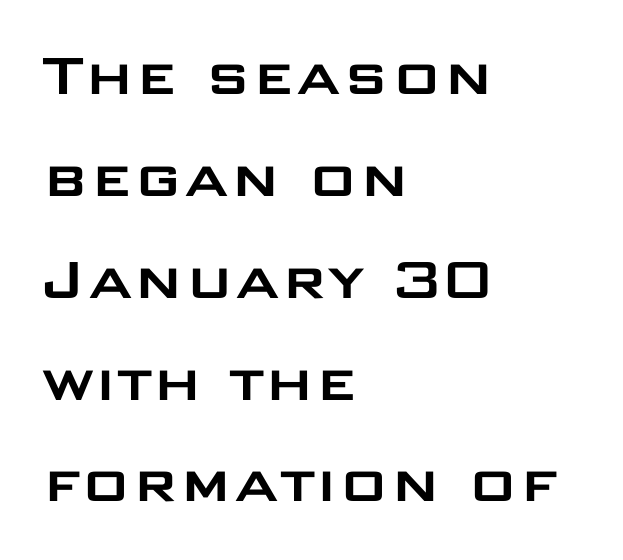
The image shows 67 px wide sans-serif type, upright; set left-aligned, normal line spacing (1.52x), normal letter spacing, not underlined; low stroke contrast and a large x-height.
